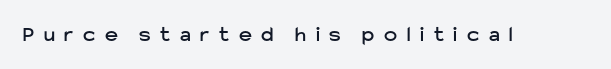
Display-style spreading of the glyphs; the letterfit is very open. Bare-footed words on every line. Italic? Not at all — the glyphs are vertical.
